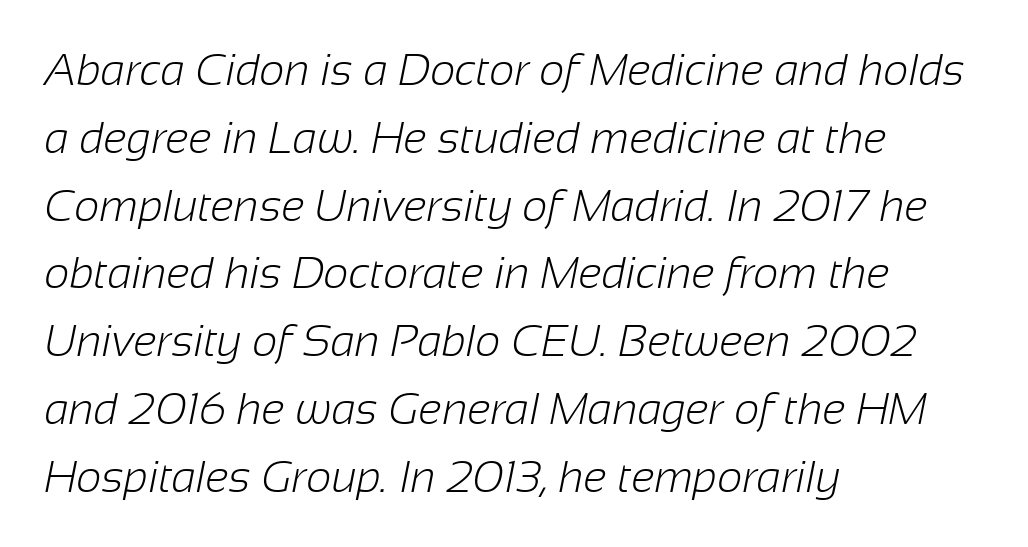
Leading matches the norm, producing a regular column. The letterforms sit shoulder to shoulder at normal distance. The compositor pushed each line to the left boundary. Think of a printed novel: that variable character pitch is what you see here. Stroke thickness stays within the range of a standard reading face or lighter. In terms of letterform style, serifs are entirely absent.
